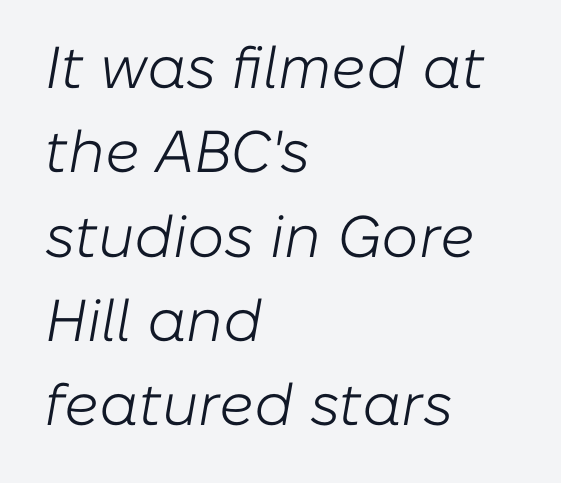
The image shows 59 px light type, italic (leaning right); set left-aligned, normal line spacing (1.43x), normal letter spacing, not underlined; low stroke contrast and a medium x-height.
